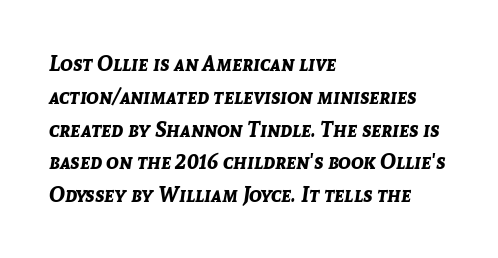
{"italic": "yes", "lean": "right", "slant_degrees": 8, "bold": "yes", "underline": "no", "align": "left", "line_spacing": "normal", "line_spacing_ratio": 1.56, "letter_spacing": "normal", "letter_spacing_em": 0.0, "glyph_px": 21}
